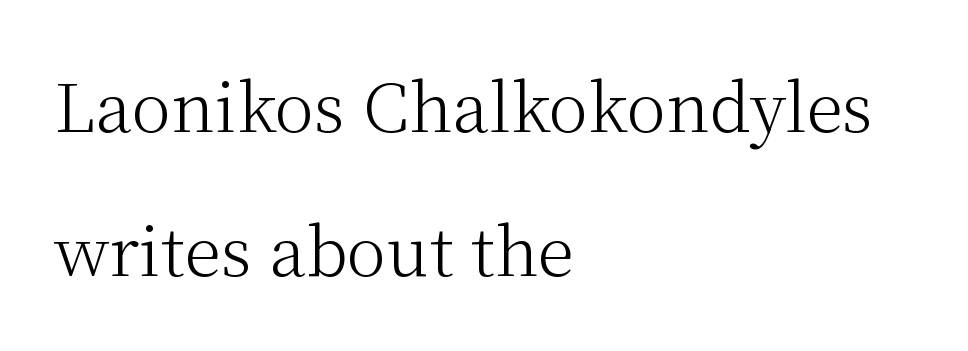
The image shows 67 px light serif type, upright; set left-aligned, loose line spacing (2.15x), normal letter spacing, not underlined; medium stroke contrast and a medium x-height.
